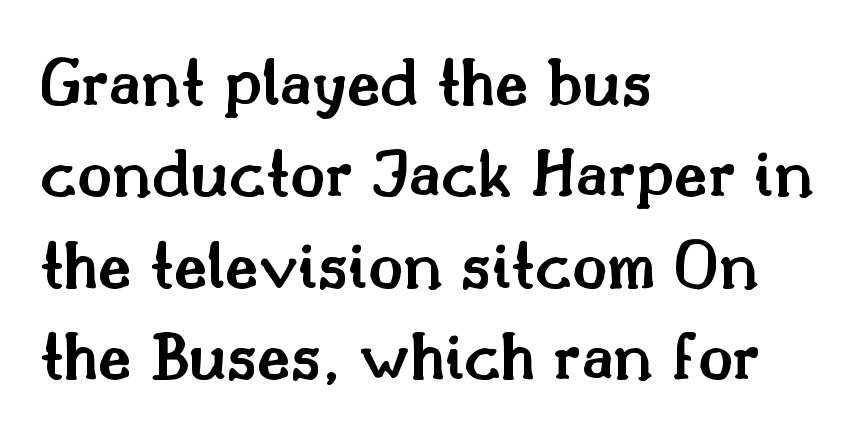
The paragraph shown leans on its left margin. Proportional: the letters do not fall into vertical columns. There is no visible air inserted between adjacent glyphs. Does the lettering tilt? It doesn't — this is upright. A somewhat darkened texture: the type is semibold rather than bold.
